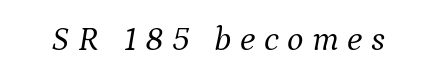
{"serif": "yes", "italic": "yes", "lean": "right", "slant_degrees": 9, "bold": "no", "weight": "light", "width": "normal", "stroke_contrast": "medium", "x_height": "medium", "monospaced": "no", "underline": "no", "letter_spacing": "wide", "letter_spacing_em": 0.24, "glyph_px": 35}
